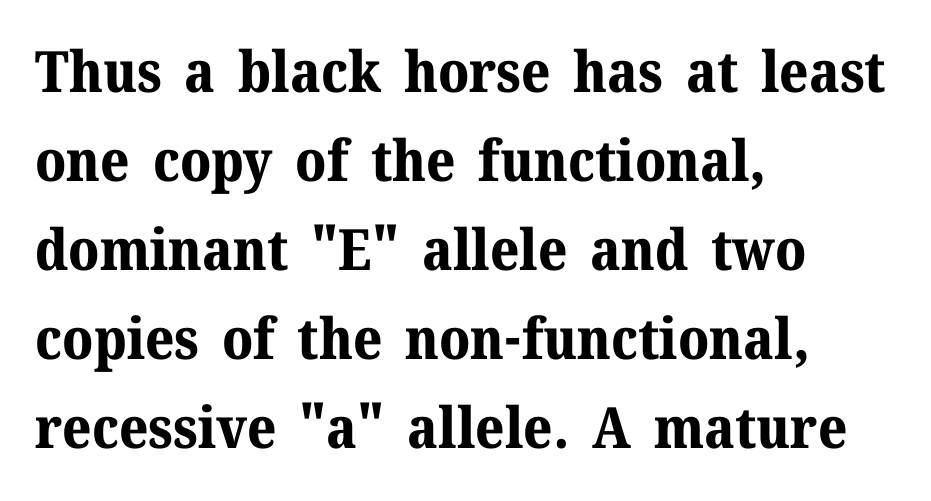
{"serif": "yes", "italic": "no", "bold": "yes", "weight": "bold", "width": "normal", "stroke_contrast": "medium", "x_height": "medium", "monospaced": "no", "underline": "no", "align": "left", "line_spacing": "normal", "line_spacing_ratio": 1.56, "letter_spacing": "normal", "letter_spacing_em": 0.0, "glyph_px": 57}
